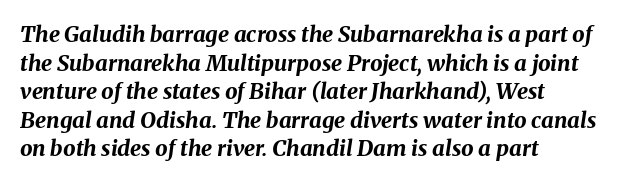
Is there much room between lines? A standard amount, neither cramped nor airy. Anything drawn beneath the words? Only blank space. Slant detected: the letters are inclined. No extra tracking has been applied to these lines.
